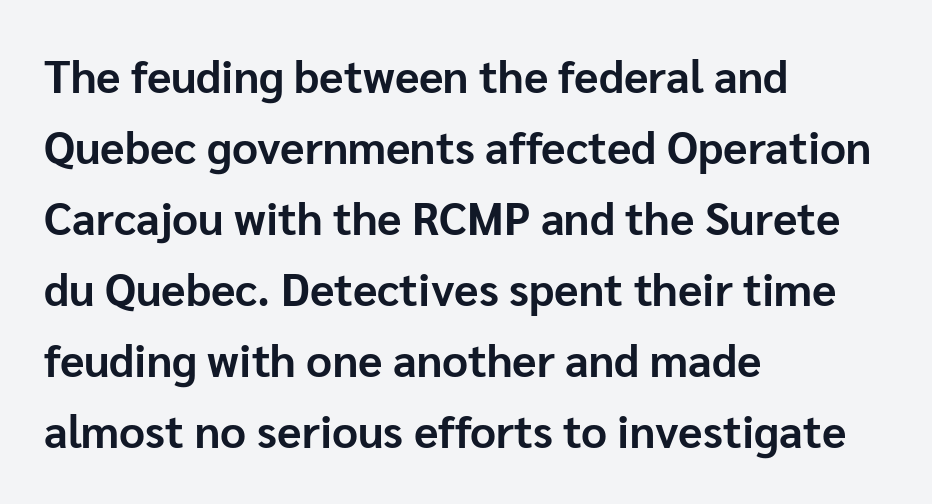
{"serif": "no", "italic": "no", "bold": "yes", "weight": "bold", "width": "normal", "stroke_contrast": "low", "x_height": "medium", "monospaced": "no", "underline": "no", "align": "left", "line_spacing": "normal", "line_spacing_ratio": 1.58, "letter_spacing": "normal", "letter_spacing_em": 0.0, "glyph_px": 45}
